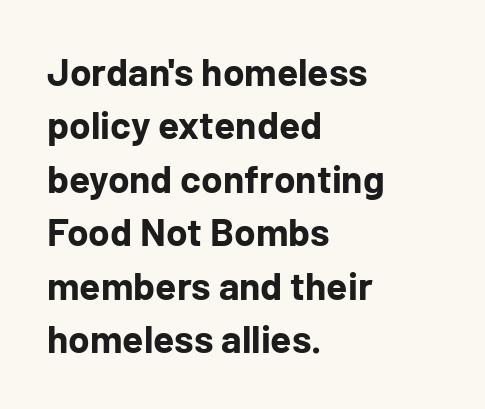
Q: Is the text bold? A: Yes.
Q: Is the text italic (slanted)? A: No, it is upright.
Q: Is the typeface a serif or a sans-serif typeface? A: Sans-serif.
Q: Is the text underlined? A: No.
Q: How is the paragraph aligned? A: Left-aligned.
Q: Is the spacing between letters normal or unusually wide? A: Normal.
Q: Is the spacing between lines tight, normal or loose? A: Normal.
Q: Width (condensed, normal, or wide)? A: Normal.
Q: Stroke contrast? A: Low.
Q: x-height? A: Medium.
Q: Monospaced? A: No.
